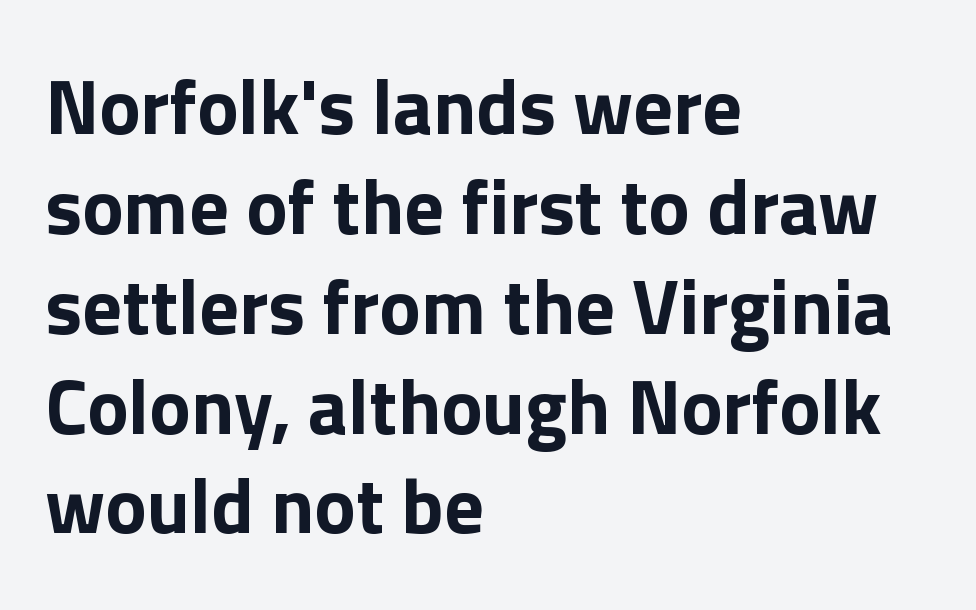
Descenders are the only things crossing below the line. You can tell it's not italic because the verticals are truly vertical. One-word summary of the alignment: left. Rows of type keep a routine distance in the vertical direction.
